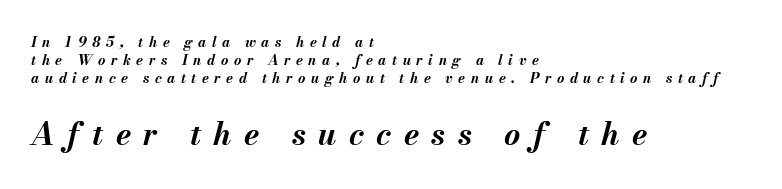
{"italic": "yes", "lean": "right", "slant_degrees": 13, "bold": "yes", "weight": "bold", "width": "normal", "stroke_contrast": "medium", "x_height": "small", "monospaced": "no", "underline": "no", "align": "left", "line_spacing": "normal", "line_spacing_ratio": 1.29, "letter_spacing": "wide", "letter_spacing_em": 0.4, "larger_block": "second", "size_ratio": 2.21, "glyph_px": 31}
